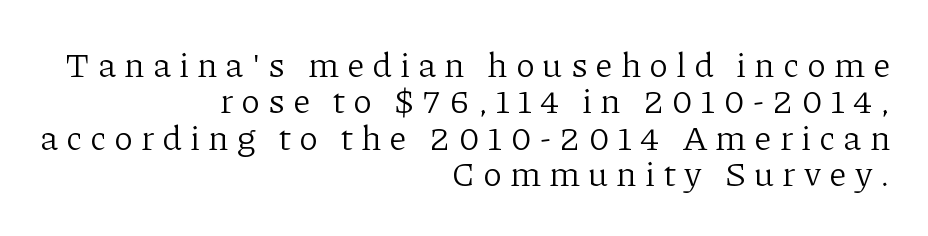
Q: Is the text bold? A: No.
Q: Is the text italic (slanted)? A: No, it is upright.
Q: Is the typeface a serif or a sans-serif typeface? A: Serif.
Q: Is the text underlined? A: No.
Q: How is the paragraph aligned? A: Right-aligned.
Q: Is the spacing between letters normal or unusually wide? A: Unusually wide.
Q: Is the spacing between lines tight, normal or loose? A: Tight.
Q: Width (condensed, normal, or wide)? A: Normal.
Q: Stroke contrast? A: Low.
Q: x-height? A: Medium.
Q: Monospaced? A: No.
